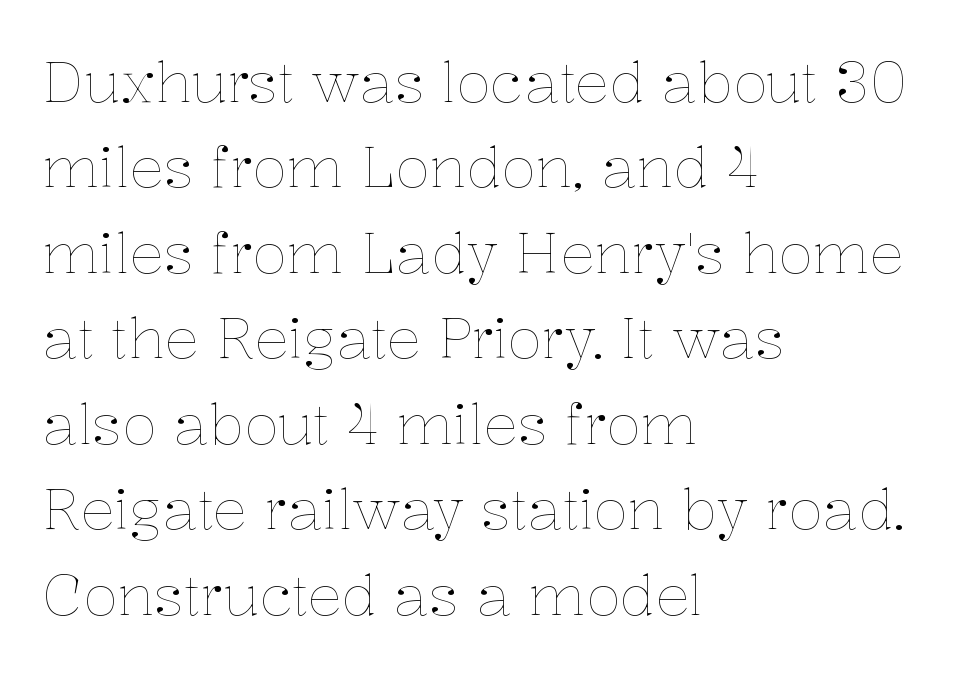
{"italic": "no", "bold": "no", "weight": "thin", "width": "normal", "stroke_contrast": "low", "x_height": "medium", "monospaced": "no", "underline": "no", "align": "left", "line_spacing": "normal", "line_spacing_ratio": 1.5, "letter_spacing": "normal", "letter_spacing_em": 0.0, "glyph_px": 57}
